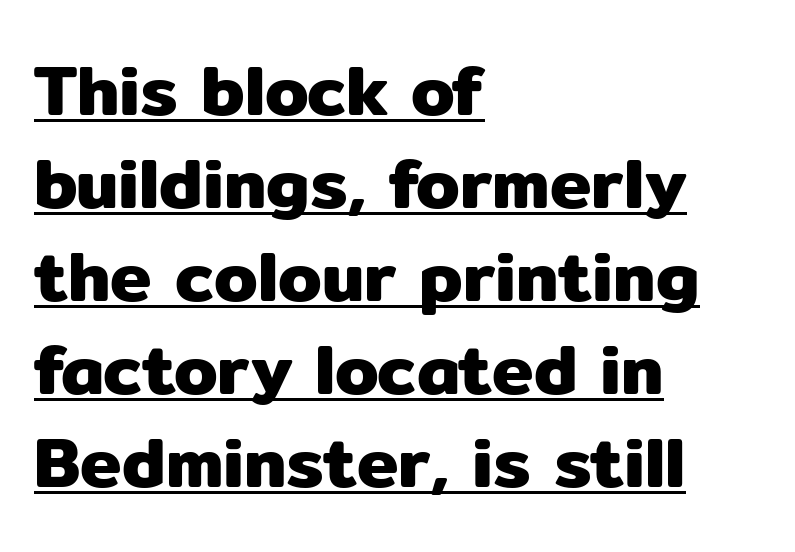
Short and long lines alike share a common starting point at left. Does a line run under the words? Yes, clearly. Think of a printed novel: that variable character pitch is what you see here. This block has exactly the height ordinary leading produces. In terms of letterspacing, this is plain default setting. Nope, no serifs anywhere on these letters.
